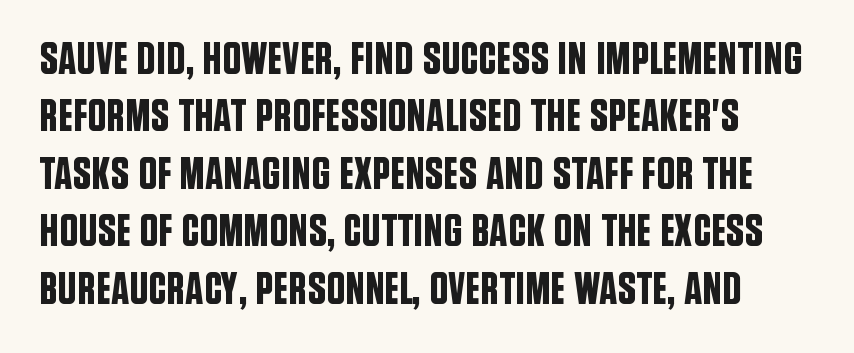
The image shows 46 px condensed sans-serif type, upright; set normal line spacing (1.25x), normal letter spacing, not underlined; low stroke contrast and a large x-height.
